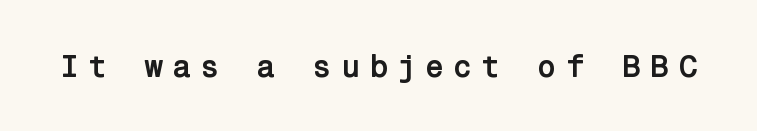
Q: Is the text bold? A: Yes.
Q: Is the text italic (slanted)? A: No, it is upright.
Q: Is the typeface a serif or a sans-serif typeface? A: Sans-serif.
Q: Is the text underlined? A: No.
Q: Is the spacing between letters normal or unusually wide? A: Unusually wide.
Q: Width (condensed, normal, or wide)? A: Normal.
Q: Stroke contrast? A: Low.
Q: x-height? A: Medium.
